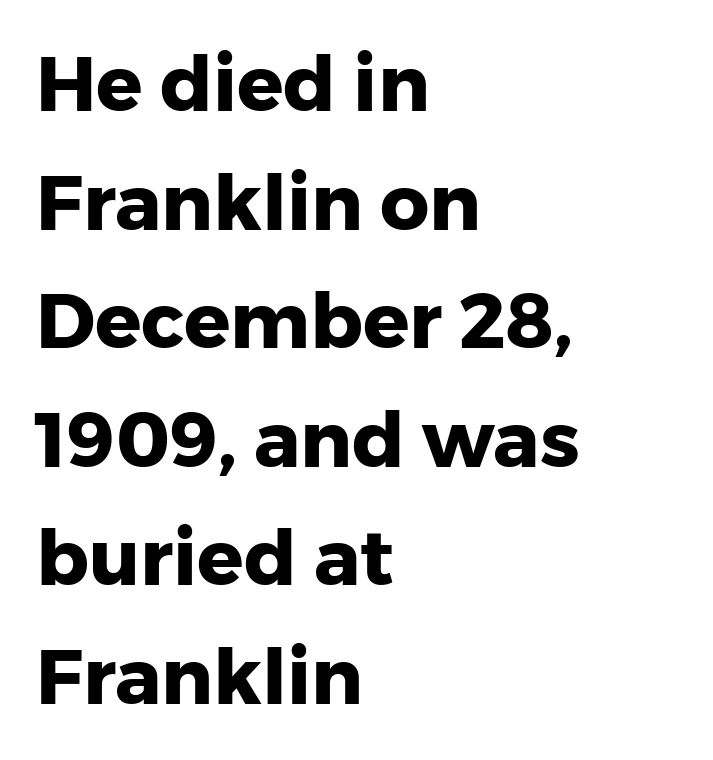
{"serif": "no", "italic": "no", "bold": "yes", "weight": "heavy", "width": "normal", "stroke_contrast": "low", "x_height": "medium", "monospaced": "no", "underline": "no", "align": "left", "line_spacing": "normal", "line_spacing_ratio": 1.54, "letter_spacing": "normal", "letter_spacing_em": 0.0, "glyph_px": 77}
